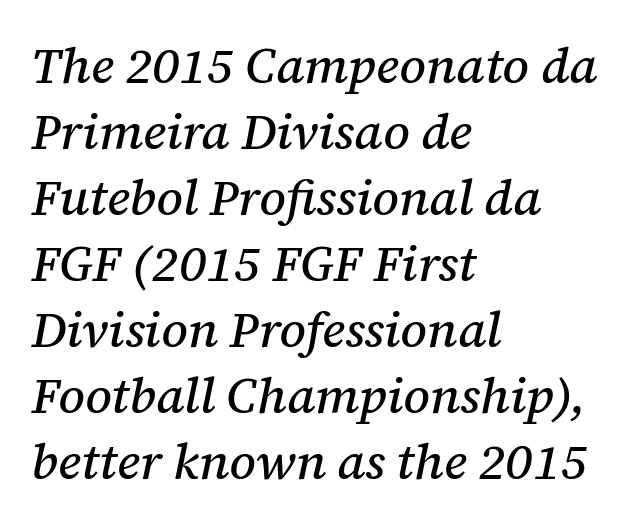
Q: Is the text italic (slanted)? A: Yes, it leans right by about 12 degrees.
Q: Is the typeface a serif or a sans-serif typeface? A: Serif.
Q: Is the text underlined? A: No.
Q: How is the paragraph aligned? A: Left-aligned.
Q: Is the spacing between letters normal or unusually wide? A: Normal.
Q: Is the spacing between lines tight, normal or loose? A: Normal.
Q: Width (condensed, normal, or wide)? A: Normal.
Q: Stroke contrast? A: Medium.
Q: x-height? A: Medium.
Q: Monospaced? A: No.
